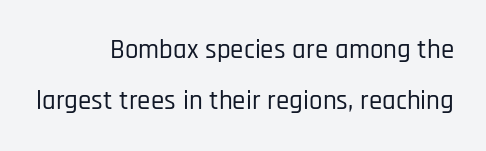
{"italic": "no", "underline": "no", "align": "right", "line_spacing_ratio": 1.88, "letter_spacing": "normal", "letter_spacing_em": 0.0, "glyph_px": 27}
